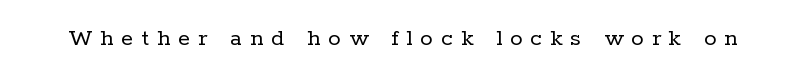
Nope, not italic — everything's standing straight. The cut favours lightness, reaching ordinary text weight at its darkest. A typesetter would call this heavily tracked-out type. Type without underlining.
